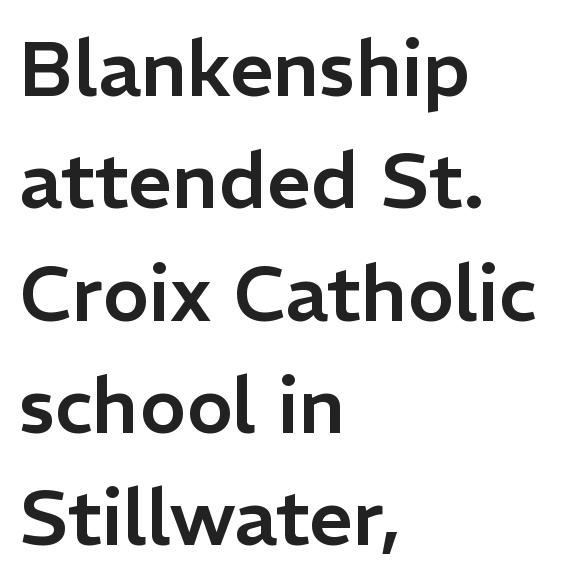
Q: Is the text italic (slanted)? A: No, it is upright.
Q: Is the typeface a serif or a sans-serif typeface? A: Sans-serif.
Q: Is the text underlined? A: No.
Q: How is the paragraph aligned? A: Left-aligned.
Q: Is the spacing between letters normal or unusually wide? A: Normal.
Q: Is the spacing between lines tight, normal or loose? A: Normal.
Q: Width (condensed, normal, or wide)? A: Normal.
Q: Stroke contrast? A: Low.
Q: x-height? A: Medium.
Q: Monospaced? A: No.
